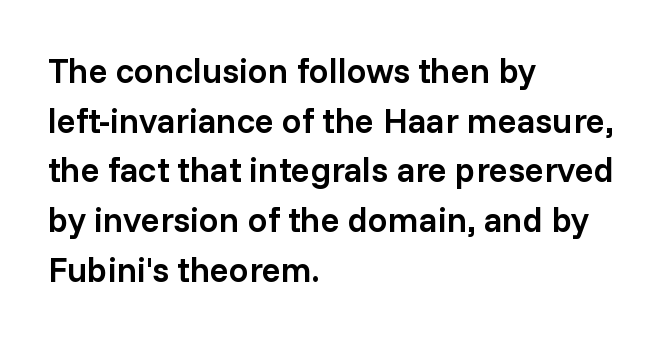
The image shows 35 px semibold sans-serif type, upright; set left-aligned, normal line spacing (1.42x), normal letter spacing, not underlined; low stroke contrast and a medium x-height.
